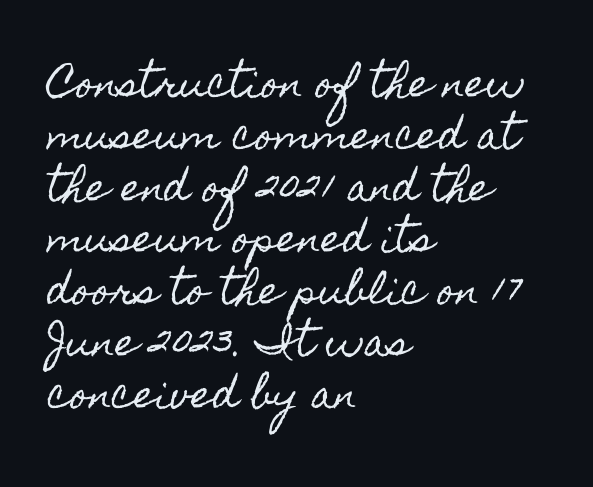
The image shows 37 px condensed type; set left-aligned, normal line spacing (1.4x), normal letter spacing, not underlined; a small x-height.
